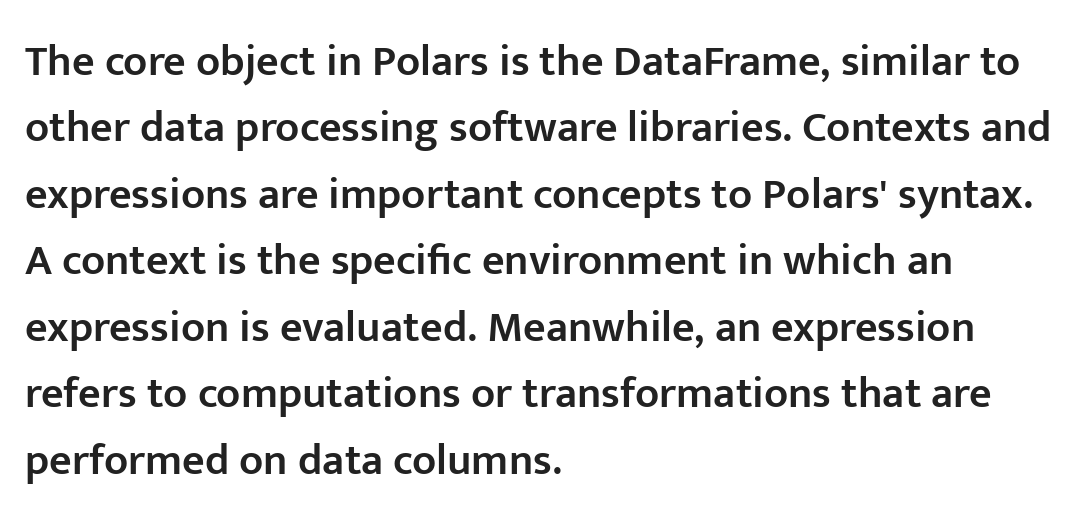
Q: Is the text bold? A: Semi-bold.
Q: Is the text italic (slanted)? A: No, it is upright.
Q: Is the typeface a serif or a sans-serif typeface? A: Sans-serif.
Q: Is the text underlined? A: No.
Q: How is the paragraph aligned? A: Left-aligned.
Q: Is the spacing between letters normal or unusually wide? A: Normal.
Q: Is the spacing between lines tight, normal or loose? A: Normal.
Q: Width (condensed, normal, or wide)? A: Normal.
Q: Stroke contrast? A: Low.
Q: x-height? A: Medium.
Q: Monospaced? A: No.
